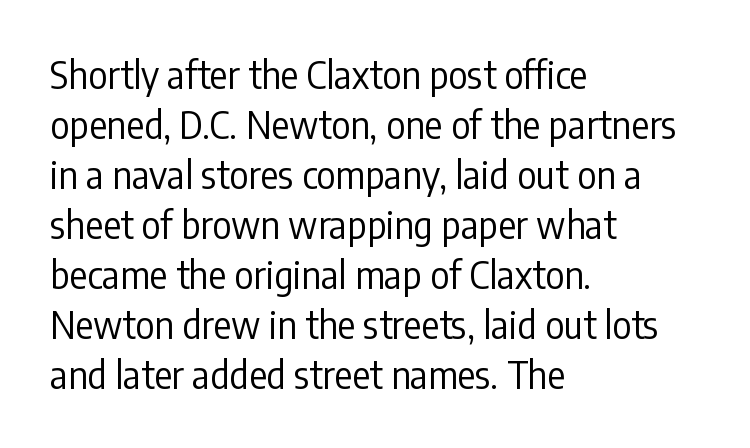
Q: Is the text bold? A: No.
Q: Is the text italic (slanted)? A: No, it is upright.
Q: Is the typeface a serif or a sans-serif typeface? A: Sans-serif.
Q: Is the text underlined? A: No.
Q: How is the paragraph aligned? A: Left-aligned.
Q: Is the spacing between letters normal or unusually wide? A: Normal.
Q: Is the spacing between lines tight, normal or loose? A: Normal.
Q: Width (condensed, normal, or wide)? A: Condensed.
Q: Stroke contrast? A: Low.
Q: x-height? A: Medium.
Q: Monospaced? A: No.
